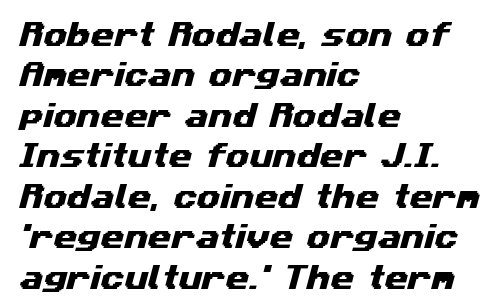
Q: Is the text underlined? A: No.
Q: How is the paragraph aligned? A: Left-aligned.
Q: Is the spacing between letters normal or unusually wide? A: Normal.
Q: Is the spacing between lines tight, normal or loose? A: Normal.
